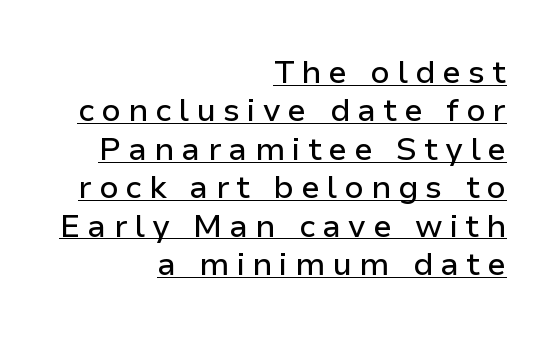
Check where the strokes stop: nothing finishes them off — pure sans. The letters stand straight up with perfectly vertical stems. How are the letters spaced? Widely, with obvious added tracking. The passage shown is underscored from start to finish.
